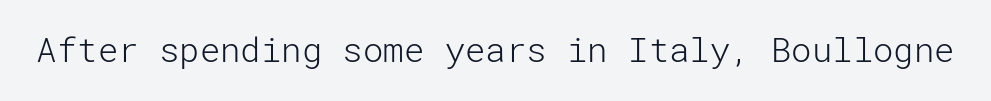
Q: Is the text bold? A: No.
Q: Is the text italic (slanted)? A: No, it is upright.
Q: Is the typeface a serif or a sans-serif typeface? A: Sans-serif.
Q: Is the text underlined? A: No.
Q: Is the spacing between letters normal or unusually wide? A: Normal.
Q: Width (condensed, normal, or wide)? A: Normal.
Q: Stroke contrast? A: Low.
Q: x-height? A: Medium.
